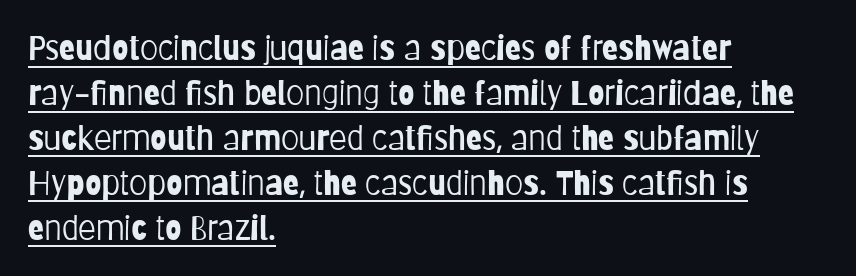
How would I describe the line gaps? Plain and ordinary. A typesetter would label this face a sans. Each word holds together tightly as a unit, with standard inter-letter gaps. The ragged edge is on the right, which tells us the setting is flush left.
